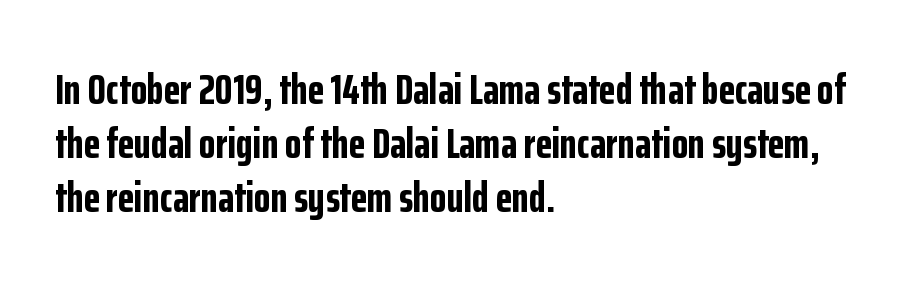
The image shows 43 px bold, condensed sans-serif type, upright; set left-aligned, normal line spacing (1.26x), normal letter spacing, not underlined; low stroke contrast and a medium x-height.
